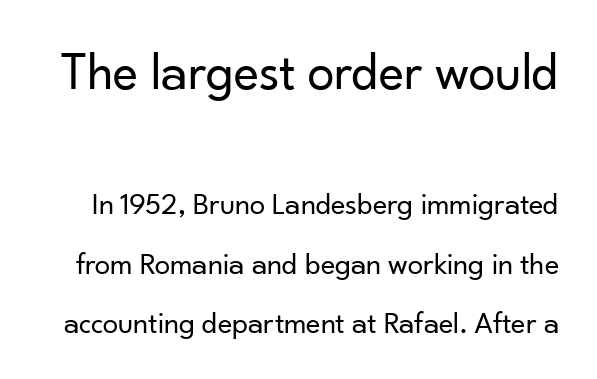
{"serif": "no", "italic": "no", "bold": "no", "weight": "regular", "width": "normal", "stroke_contrast": "low", "x_height": "small", "monospaced": "no", "underline": "no", "line_spacing": "loose", "line_spacing_ratio": 1.91, "letter_spacing": "normal", "letter_spacing_em": 0.0, "larger_block": "first", "size_ratio": 1.74, "glyph_px": 54}
